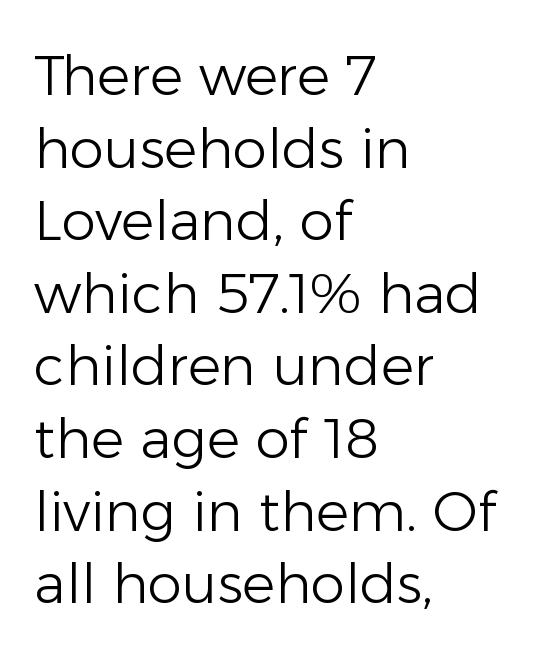
{"serif": "no", "italic": "no", "bold": "no", "weight": "light", "width": "normal", "stroke_contrast": "low", "x_height": "medium", "monospaced": "no", "underline": "no", "align": "left", "line_spacing": "normal", "line_spacing_ratio": 1.32, "letter_spacing": "normal", "letter_spacing_em": 0.0, "glyph_px": 55}
